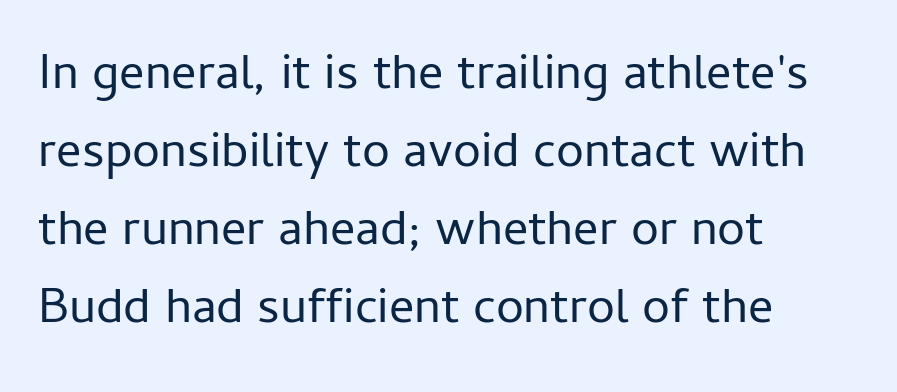
Q: Is the text bold? A: No.
Q: Is the text italic (slanted)? A: No, it is upright.
Q: Is the typeface a serif or a sans-serif typeface? A: Sans-serif.
Q: Is the text underlined? A: No.
Q: How is the paragraph aligned? A: Left-aligned.
Q: Is the spacing between letters normal or unusually wide? A: Normal.
Q: Is the spacing between lines tight, normal or loose? A: Normal.
Q: Width (condensed, normal, or wide)? A: Normal.
Q: Stroke contrast? A: Low.
Q: x-height? A: Medium.
Q: Monospaced? A: No.
